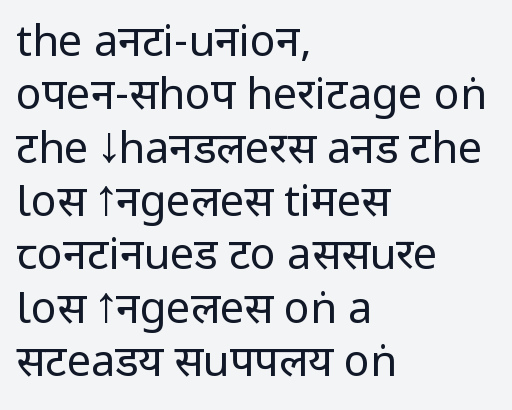
{"serif": "no", "italic": "no", "bold": "no", "weight": "regular", "width": "condensed", "stroke_contrast": "low", "underline": "no", "align": "left", "line_spacing_ratio": 1.24, "letter_spacing": "normal", "letter_spacing_em": 0.0, "glyph_px": 43}
